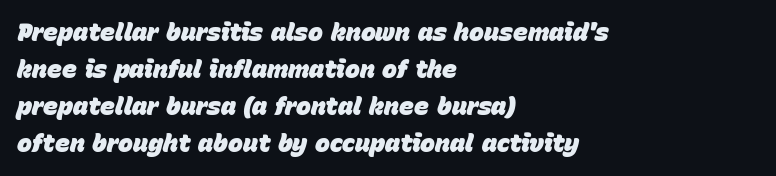
One-word summary of the alignment: left. I'd describe the lettering as bold — thick and assertive. A clean baseline with only descenders dipping below it. The letterforms sit shoulder to shoulder at normal distance. Vertically, the passage feels balanced, rows spaced as you'd expect.
